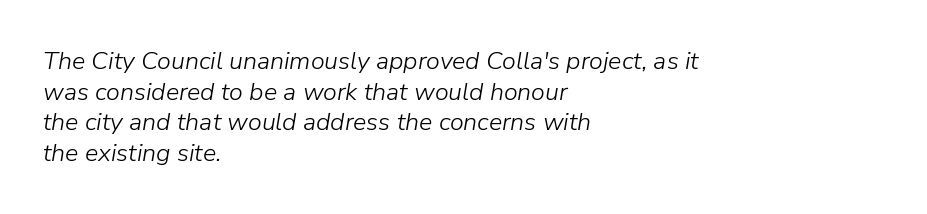
The image shows 25 px text type, italic (leaning right); set left-aligned, line spacing 1.23x, normal letter spacing, not underlined.
